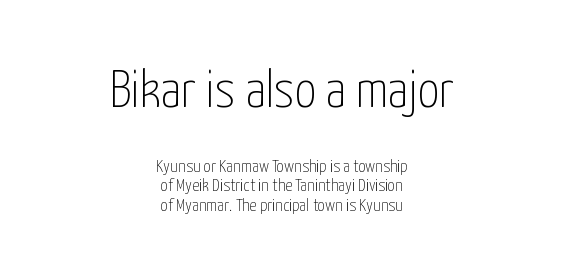
{"serif": "no", "italic": "no", "bold": "no", "weight": "thin", "width": "condensed", "stroke_contrast": "low", "x_height": "medium", "monospaced": "no", "underline": "no", "align": "center", "line_spacing": "tight", "line_spacing_ratio": 1.08, "letter_spacing": "normal", "letter_spacing_em": 0.0, "larger_block": "first", "size_ratio": 2.94, "glyph_px": 53}
